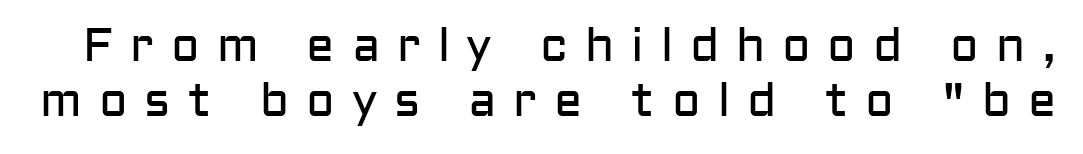
There is plenty of visible air inserted between adjacent glyphs. Italic? Not at all — the glyphs are vertical. Note: no serifs on the glyphs. Anything drawn beneath the words? Only blank space.
